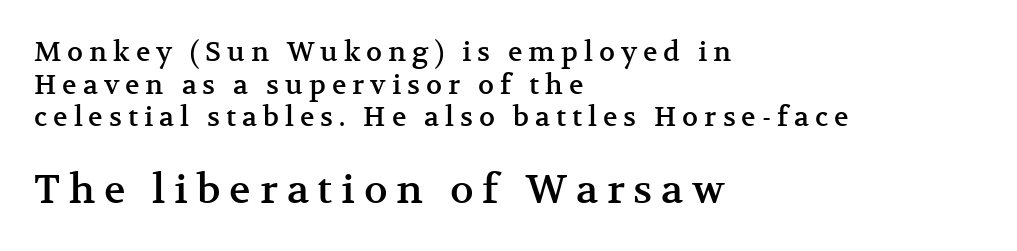
The image shows 40 px serif type, upright; set left-aligned, line spacing 1.21x, unusually wide letter spacing (+0.22 em), not underlined; the second (bottom) block is 1.48x larger; medium stroke contrast and a medium x-height.
